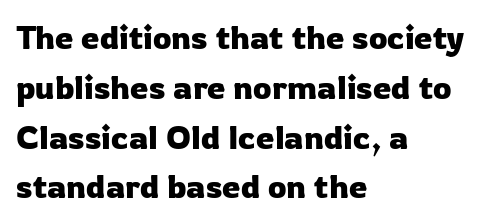
{"serif": "no", "italic": "no", "width": "normal", "stroke_contrast": "low", "x_height": "medium", "monospaced": "no", "underline": "no", "align": "left", "line_spacing": "normal", "line_spacing_ratio": 1.51, "letter_spacing": "normal", "letter_spacing_em": 0.0, "glyph_px": 33}
